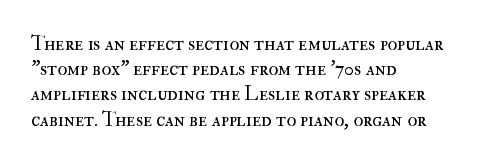
The image shows 20 px text type, upright; set left-aligned, normal line spacing (1.26x), normal letter spacing, not underlined.
